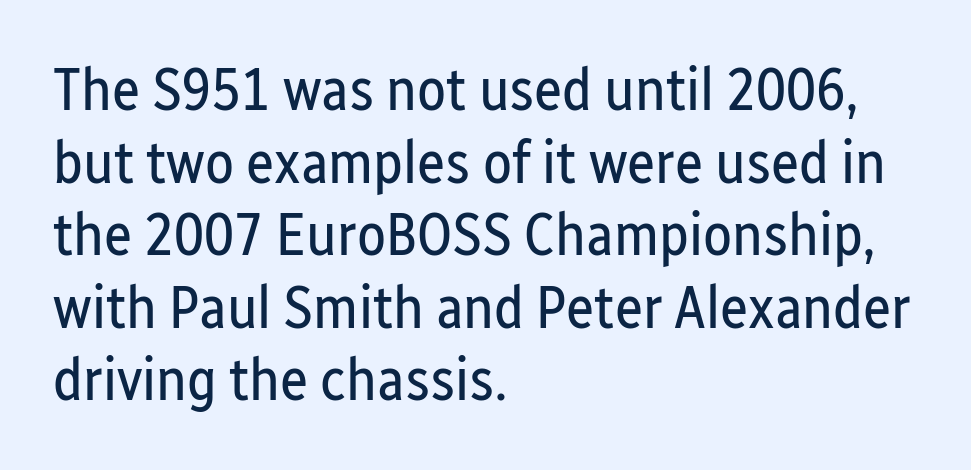
Here the designer chose a conventional face with non-uniform glyph widths. The letters stand straight up with perfectly vertical stems. This rendering employs a face without finishing strokes, i.e., a sans-serif. Letters have the restrained weight of plain body copy at most.
